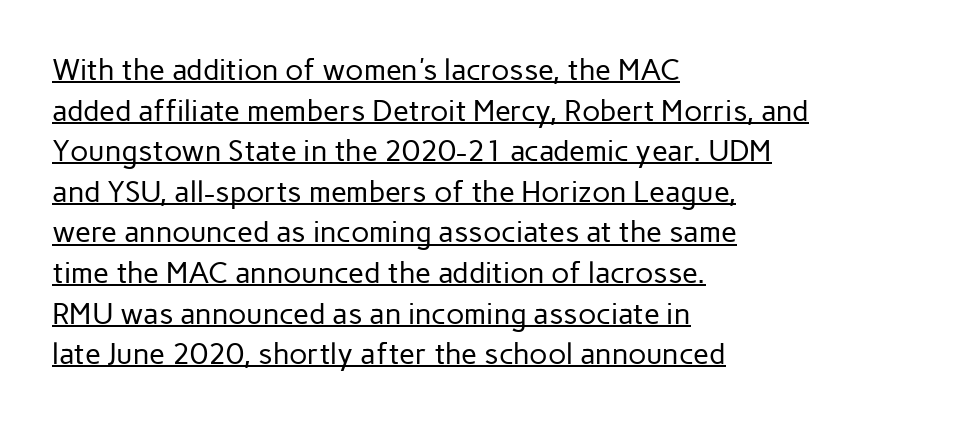
Q: Is the text bold? A: No.
Q: Is the text italic (slanted)? A: No, it is upright.
Q: Is the typeface a serif or a sans-serif typeface? A: Sans-serif.
Q: Is the text underlined? A: Yes.
Q: How is the paragraph aligned? A: Left-aligned.
Q: Is the spacing between letters normal or unusually wide? A: Normal.
Q: Is the spacing between lines tight, normal or loose? A: Normal.
Q: Width (condensed, normal, or wide)? A: Normal.
Q: Stroke contrast? A: Low.
Q: x-height? A: Medium.
Q: Monospaced? A: No.
